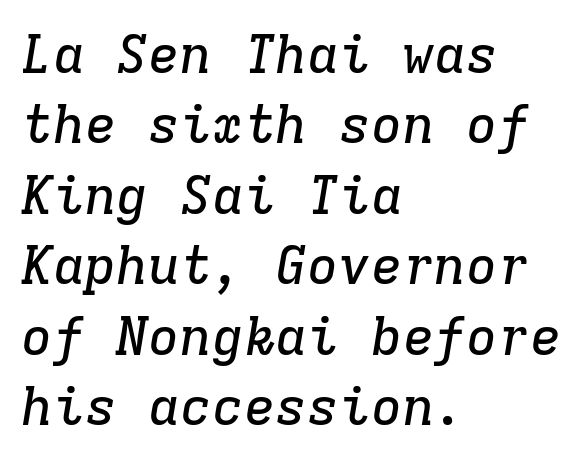
The image shows 53 px serif type, italic (leaning right), monospaced; set left-aligned, normal line spacing (1.33x), normal letter spacing, not underlined; low stroke contrast and a medium x-height.
